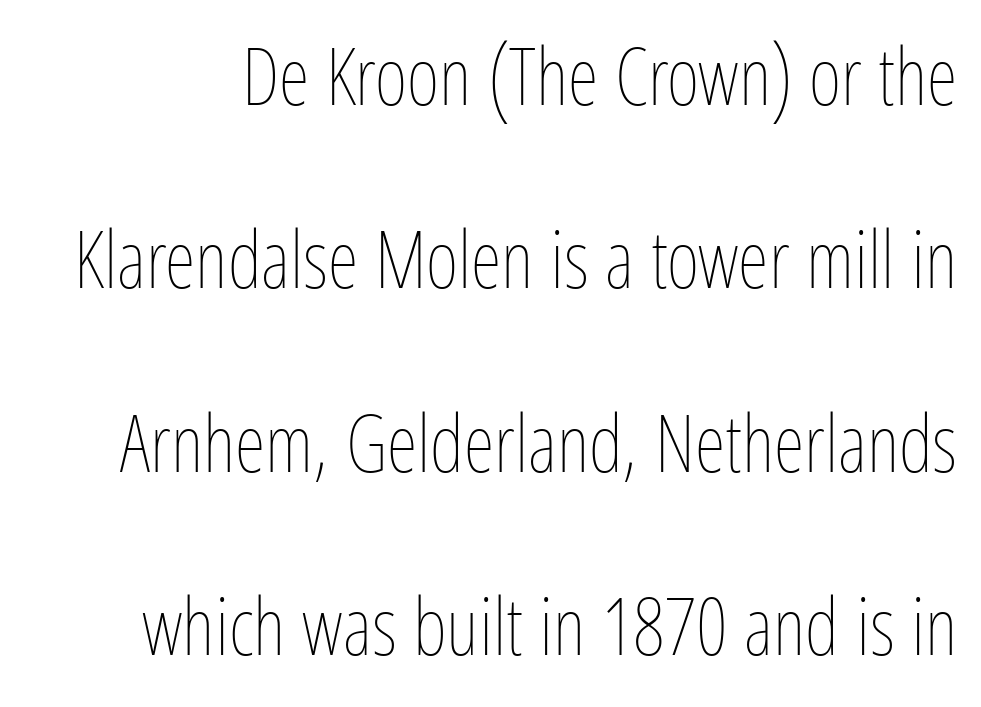
{"italic": "no", "bold": "no", "weight": "thin", "width": "condensed", "stroke_contrast": "low", "x_height": "medium", "monospaced": "no", "underline": "no", "line_spacing": "loose", "line_spacing_ratio": 2.32, "letter_spacing": "normal", "letter_spacing_em": 0.0, "glyph_px": 79}
